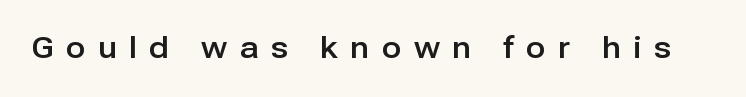
{"serif": "no", "italic": "no", "width": "normal", "stroke_contrast": "low", "x_height": "medium", "monospaced": "no", "underline": "no", "letter_spacing": "wide", "letter_spacing_em": 0.43, "glyph_px": 29}
